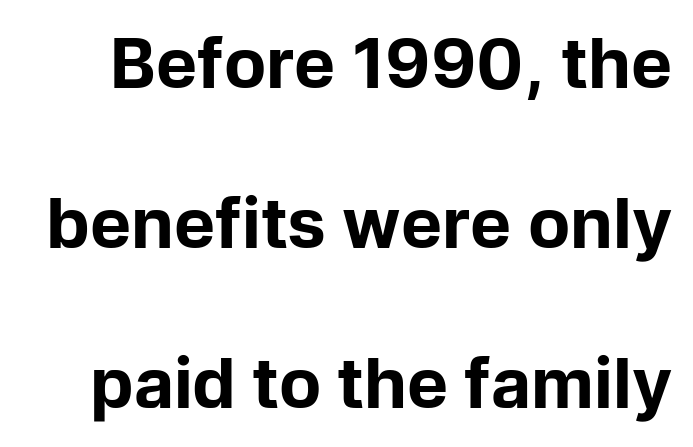
{"serif": "no", "italic": "no", "bold": "yes", "weight": "bold", "width": "normal", "stroke_contrast": "low", "x_height": "medium", "monospaced": "no", "underline": "no", "line_spacing": "loose", "line_spacing_ratio": 2.32, "letter_spacing": "normal", "letter_spacing_em": 0.0, "glyph_px": 69}
